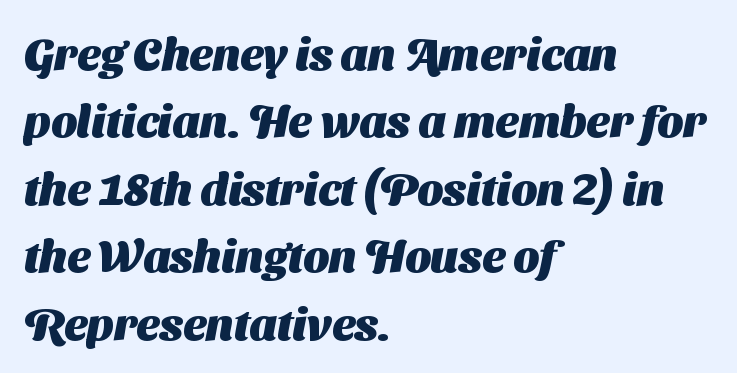
Q: Is the text bold? A: Yes.
Q: Is the typeface a serif or a sans-serif typeface? A: Sans-serif.
Q: Is the text underlined? A: No.
Q: How is the paragraph aligned? A: Left-aligned.
Q: Is the spacing between letters normal or unusually wide? A: Normal.
Q: Is the spacing between lines tight, normal or loose? A: Normal.
Q: Width (condensed, normal, or wide)? A: Normal.
Q: Stroke contrast? A: Medium.
Q: x-height? A: Medium.
Q: Monospaced? A: No.
